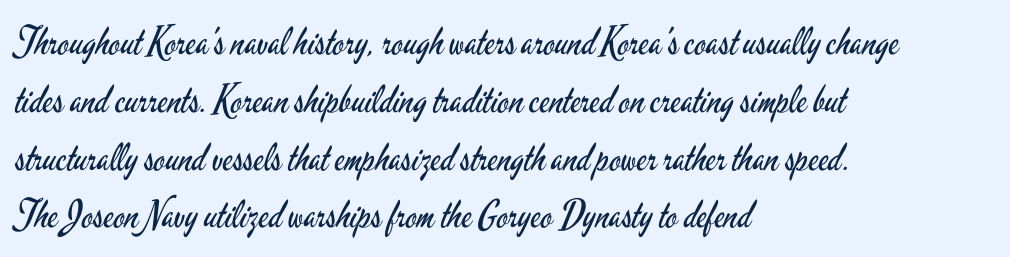
The image shows 38 px regular-weight, condensed sans-serif type; set left-aligned, normal line spacing (1.52x), normal letter spacing, not underlined; low stroke contrast and a small x-height.
